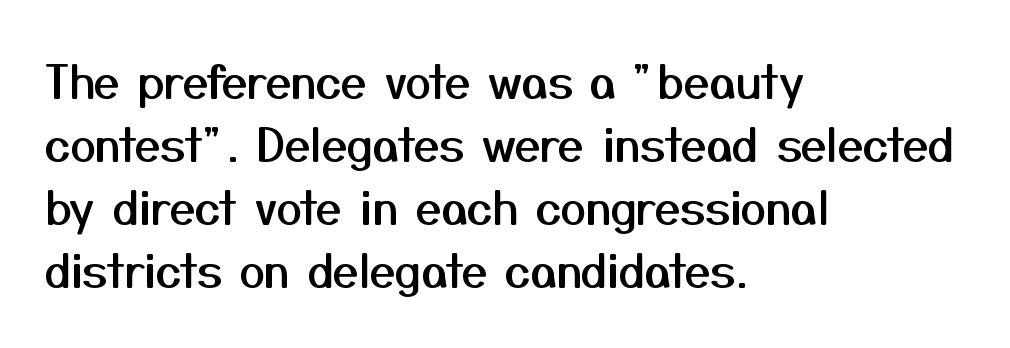
Q: Is the text italic (slanted)? A: No, it is upright.
Q: Is the typeface a serif or a sans-serif typeface? A: Sans-serif.
Q: Is the text underlined? A: No.
Q: How is the paragraph aligned? A: Left-aligned.
Q: Is the spacing between letters normal or unusually wide? A: Normal.
Q: Is the spacing between lines tight, normal or loose? A: Normal.
Q: Width (condensed, normal, or wide)? A: Normal.
Q: Stroke contrast? A: Medium.
Q: x-height? A: Medium.
Q: Monospaced? A: No.
